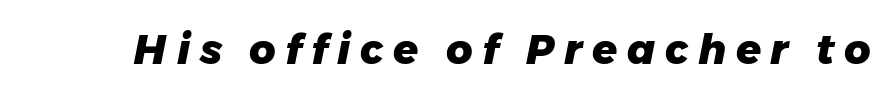
The image shows 41 px heavy type, italic (leaning right); set unusually wide letter spacing (+0.23 em), not underlined; low stroke contrast and a medium x-height.
